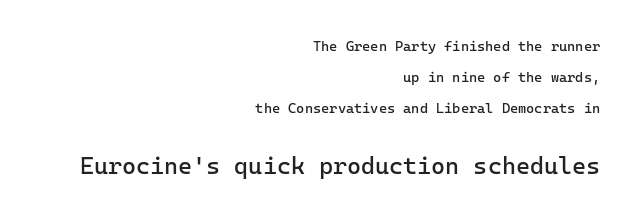
{"italic": "no", "bold": "no", "underline": "no", "align": "right", "line_spacing": "loose", "line_spacing_ratio": 2.23, "letter_spacing": "normal", "letter_spacing_em": 0.0, "larger_block": "second", "size_ratio": 1.71, "glyph_px": 24}
